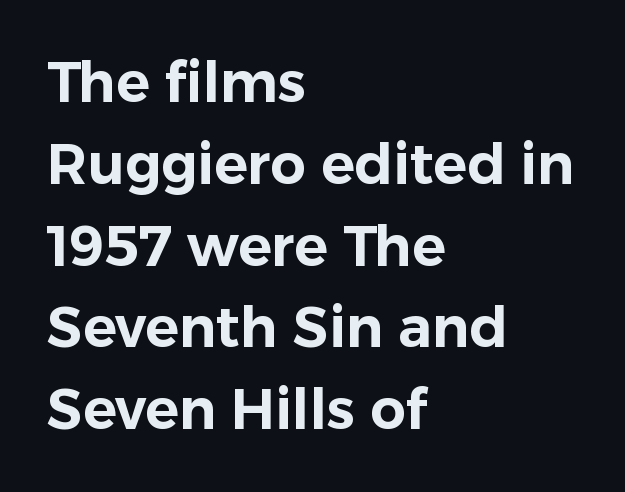
The type family on display is of the sans-serif kind. Italic: no, the glyphs are upright roman. Every row of glyphs begins at an identical x-position on the left. This rendering leaves character spacing at its baseline value.
